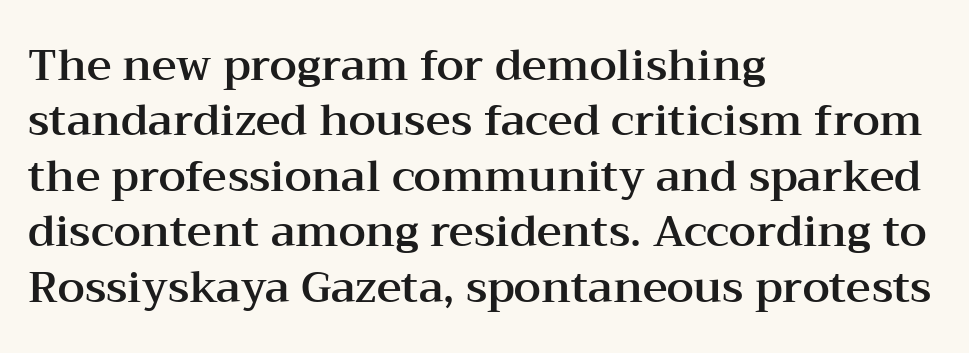
The image shows 43 px wide serif type, upright; set left-aligned, normal line spacing (1.29x), normal letter spacing, not underlined; medium stroke contrast and a medium x-height.
